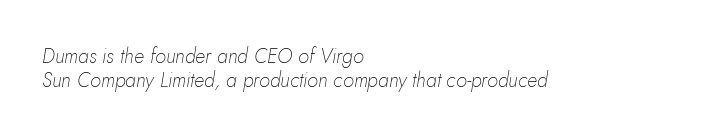
{"italic": "yes", "lean": "right", "slant_degrees": 10, "bold": "no", "underline": "no", "align": "left", "line_spacing_ratio": 1.21, "letter_spacing": "normal", "letter_spacing_em": 0.0, "glyph_px": 20}
